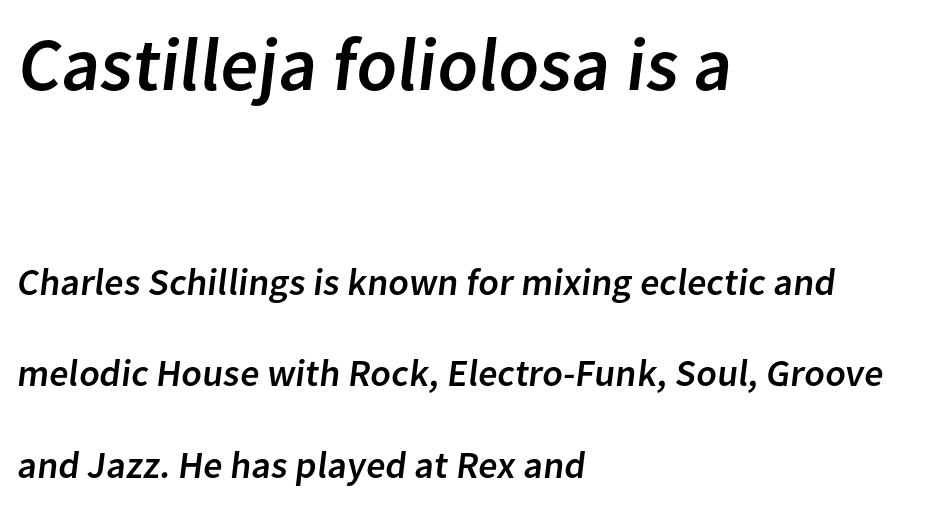
The image shows 75 px sans-serif type; set left-aligned, loose line spacing (2.41x), normal letter spacing, not underlined; the first (top) block is 1.97x larger; low stroke contrast and a medium x-height.
